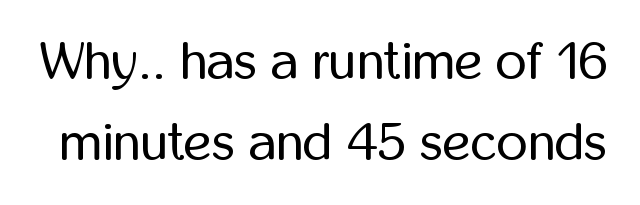
{"serif": "no", "italic": "no", "bold": "no", "weight": "regular", "width": "condensed", "stroke_contrast": "low", "x_height": "medium", "monospaced": "no", "underline": "no", "line_spacing": "normal", "line_spacing_ratio": 1.5, "letter_spacing": "normal", "letter_spacing_em": 0.0, "glyph_px": 54}
